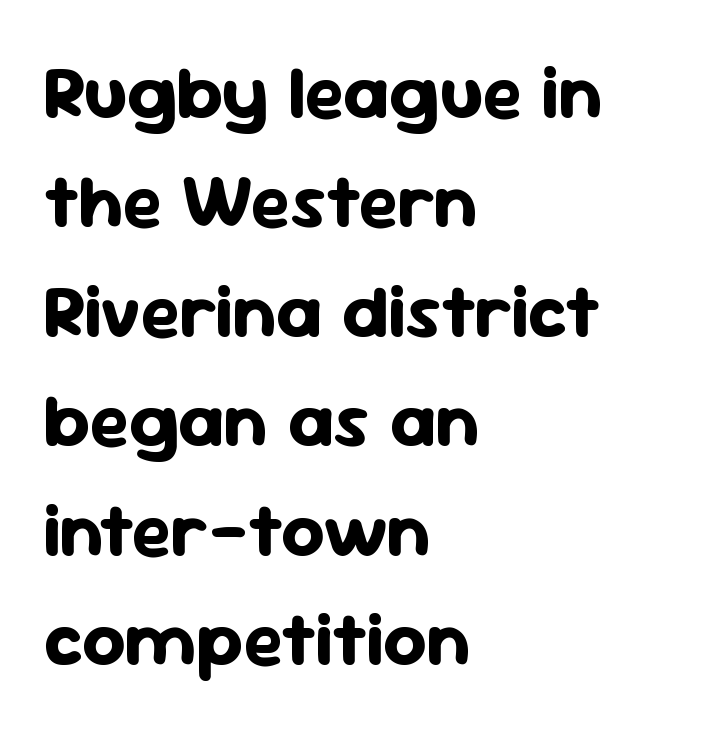
Is this a fixed-width face? No — the glyphs have proportional, varying widths. This is heavy type, rendered in bold. Summary of vertical rhythm: regular, with standard interline spacing. In CSS terms this would be text-align: left. Do the letters lean? They stand straight. Underlining? Definitely not there.
